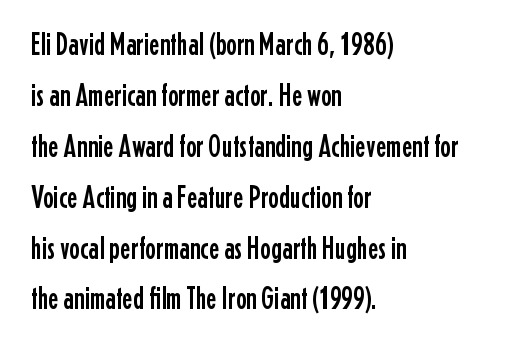
{"serif": "no", "italic": "no", "width": "condensed", "stroke_contrast": "low", "x_height": "medium", "monospaced": "no", "underline": "no", "align": "left", "line_spacing": "normal", "line_spacing_ratio": 1.59, "letter_spacing": "normal", "letter_spacing_em": 0.0, "glyph_px": 32}
